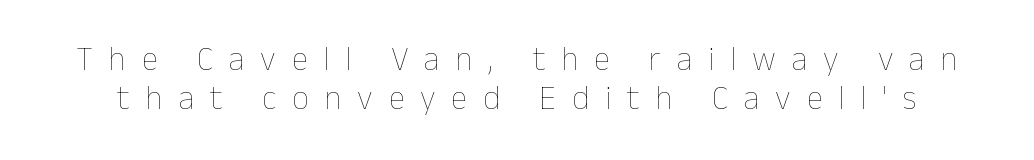
Q: Is the text bold? A: No.
Q: Is the text italic (slanted)? A: No, it is upright.
Q: Is the text underlined? A: No.
Q: Is the spacing between letters normal or unusually wide? A: Unusually wide.
Q: Width (condensed, normal, or wide)? A: Normal.
Q: Stroke contrast? A: Low.
Q: x-height? A: Medium.
Q: Monospaced? A: No.
